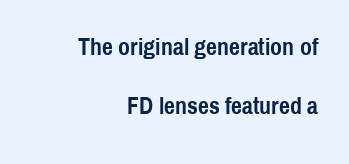
Q: Is the text bold? A: Yes.
Q: Is the text italic (slanted)? A: No, it is upright.
Q: Is the text underlined? A: No.
Q: How is the paragraph aligned? A: Right-aligned.
Q: Is the spacing between letters normal or unusually wide? A: Normal.
Q: Is the spacing between lines tight, normal or loose? A: Loose.
